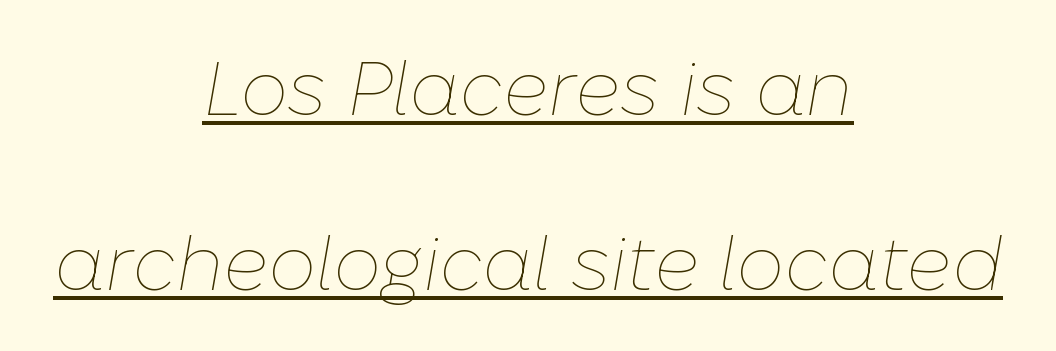
The image shows 76 px thin type, italic (leaning right); set centered, loose line spacing (2.3x), normal letter spacing, underlined; low stroke contrast and a medium x-height.
